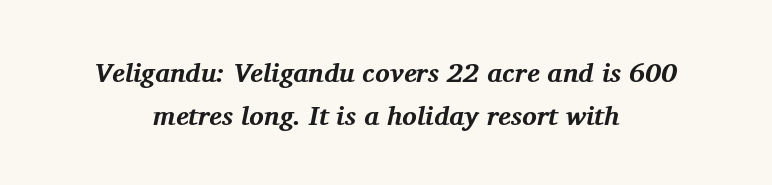
{"italic": "yes", "lean": "right", "slant_degrees": 11, "bold": "yes", "underline": "no", "align": "center", "line_spacing": "normal", "line_spacing_ratio": 1.58, "letter_spacing": "normal", "letter_spacing_em": 0.0, "glyph_px": 27}
